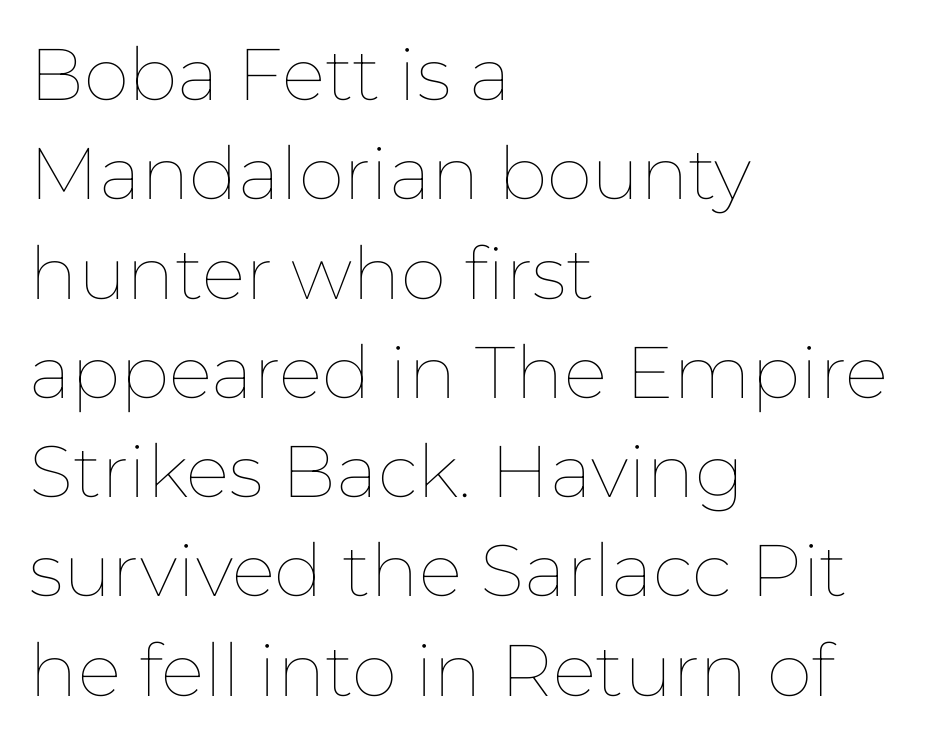
{"italic": "no", "bold": "no", "weight": "thin", "width": "normal", "stroke_contrast": "low", "x_height": "medium", "monospaced": "no", "underline": "no", "align": "left", "line_spacing": "normal", "line_spacing_ratio": 1.36, "letter_spacing": "normal", "letter_spacing_em": 0.0, "glyph_px": 73}
